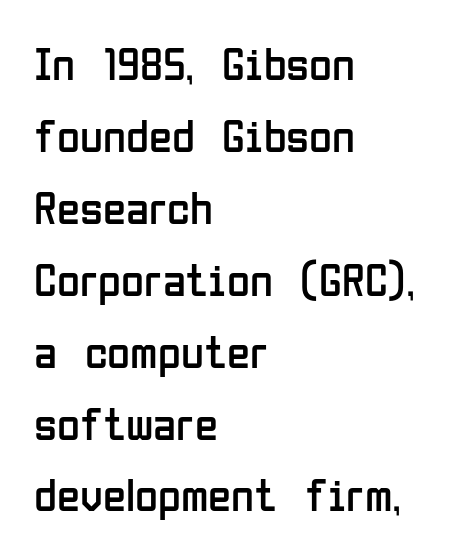
{"serif": "no", "italic": "no", "bold": "no", "weight": "regular", "width": "condensed", "stroke_contrast": "low", "x_height": "medium", "monospaced": "no", "underline": "no", "align": "left", "line_spacing": "normal", "line_spacing_ratio": 1.53, "letter_spacing": "normal", "letter_spacing_em": 0.0, "glyph_px": 47}
